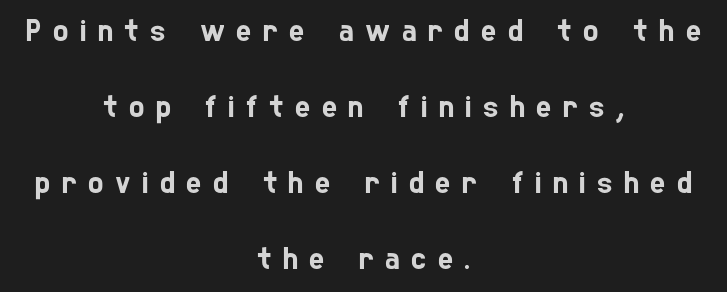
Q: Is the typeface a serif or a sans-serif typeface? A: Sans-serif.
Q: Is the text underlined? A: No.
Q: How is the paragraph aligned? A: Centered.
Q: Is the spacing between letters normal or unusually wide? A: Unusually wide.
Q: Is the spacing between lines tight, normal or loose? A: Loose.
Q: Width (condensed, normal, or wide)? A: Condensed.
Q: Stroke contrast? A: Low.
Q: x-height? A: Medium.
Q: Monospaced? A: No.
